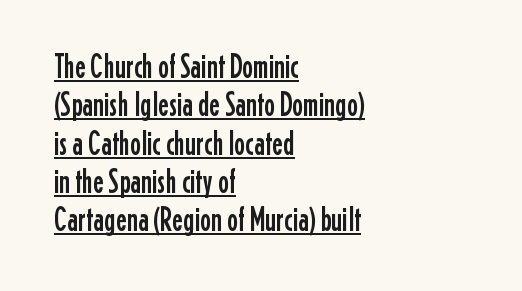
{"serif": "no", "italic": "no", "width": "condensed", "stroke_contrast": "low", "x_height": "medium", "monospaced": "no", "underline": "yes", "align": "left", "line_spacing_ratio": 1.16, "letter_spacing": "normal", "letter_spacing_em": 0.0, "glyph_px": 33}
